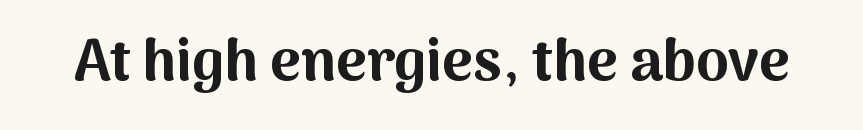
The image shows 59 px bold sans-serif type, upright; set normal letter spacing, not underlined; medium stroke contrast and a medium x-height.
